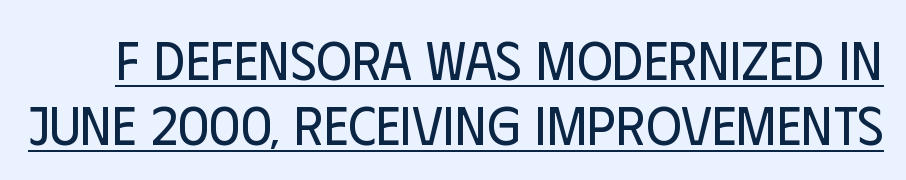
The tracking reads as untouched default to a designer's eye. These lines are composed in type without serifs. Letters have the restrained weight of plain body copy at most. Think of a printed novel: that variable character pitch is what you see here. Is there any slant? The stems are plumb.
